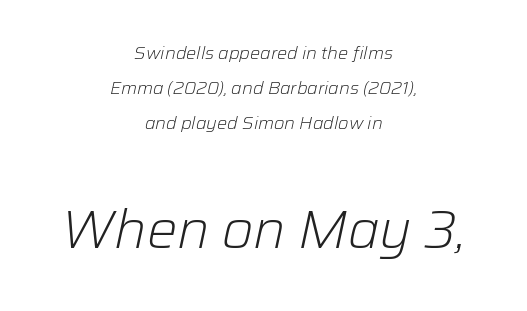
{"italic": "yes", "lean": "right", "slant_degrees": 12, "bold": "no", "weight": "light", "width": "normal", "stroke_contrast": "low", "x_height": "medium", "monospaced": "no", "underline": "no", "align": "center", "line_spacing": "loose", "line_spacing_ratio": 1.95, "letter_spacing": "normal", "letter_spacing_em": 0.0, "larger_block": "second", "size_ratio": 3.0, "glyph_px": 54}
